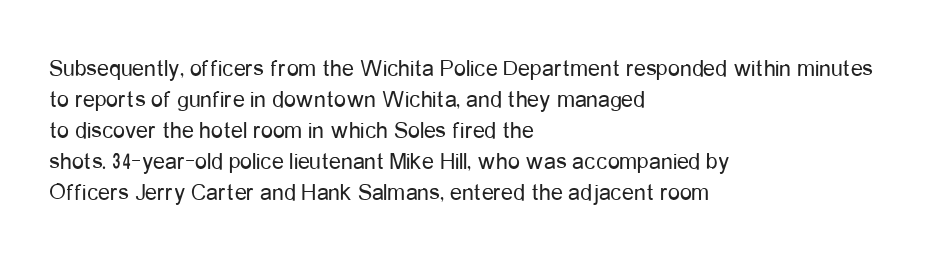
The image shows 24 px text type, upright; set left-aligned, normal line spacing (1.29x), normal letter spacing, not underlined.
